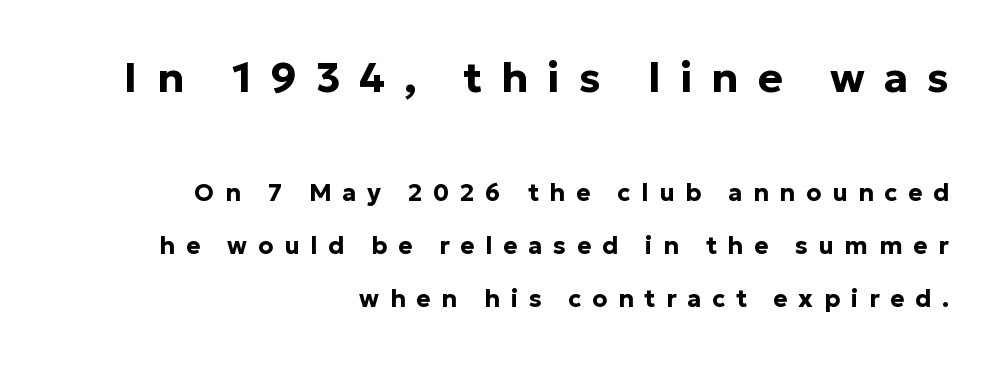
Q: Is the text bold? A: Yes.
Q: Is the text italic (slanted)? A: No, it is upright.
Q: Is the typeface a serif or a sans-serif typeface? A: Sans-serif.
Q: Is the text underlined? A: No.
Q: How is the paragraph aligned? A: Right-aligned.
Q: Is the spacing between letters normal or unusually wide? A: Unusually wide.
Q: Is the spacing between lines tight, normal or loose? A: Loose.
Q: Which block of text is set in a larger size, the first (top) or the second (bottom)? A: The first (top) one.
Q: Width (condensed, normal, or wide)? A: Normal.
Q: Stroke contrast? A: Low.
Q: x-height? A: Medium.
Q: Monospaced? A: No.
